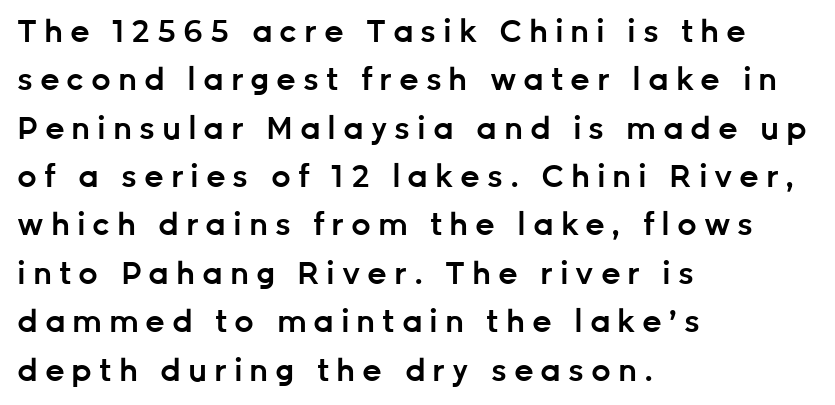
Here the designer chose a conventional face with non-uniform glyph widths. Does the lettering tilt? It doesn't — this is upright. Does the weight exceed regular? Yes, but only to semibold. Reading down the column, the eye jumps a familiar distance to each next line. The lines are quadded left. Words appear elongated and porous because spacing is wide.
